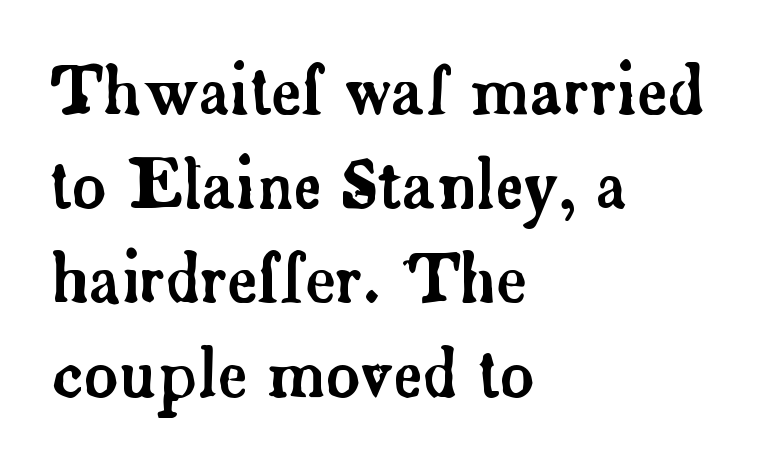
{"serif": "yes", "italic": "no", "width": "normal", "stroke_contrast": "low", "x_height": "small", "monospaced": "no", "underline": "no", "align": "left", "line_spacing": "normal", "line_spacing_ratio": 1.45, "letter_spacing": "normal", "letter_spacing_em": 0.0, "glyph_px": 65}
